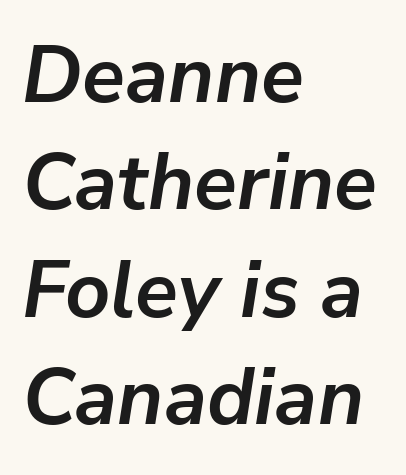
{"italic": "yes", "lean": "right", "slant_degrees": 9, "bold": "yes", "weight": "semibold", "width": "normal", "stroke_contrast": "low", "x_height": "medium", "monospaced": "no", "underline": "no", "align": "left", "line_spacing": "normal", "line_spacing_ratio": 1.36, "letter_spacing": "normal", "letter_spacing_em": 0.0, "glyph_px": 79}
